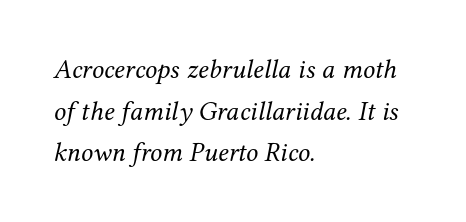
{"italic": "yes", "lean": "right", "slant_degrees": 12, "bold": "no", "underline": "no", "align": "left", "line_spacing": "normal", "line_spacing_ratio": 1.54, "letter_spacing": "normal", "letter_spacing_em": 0.0, "glyph_px": 27}
